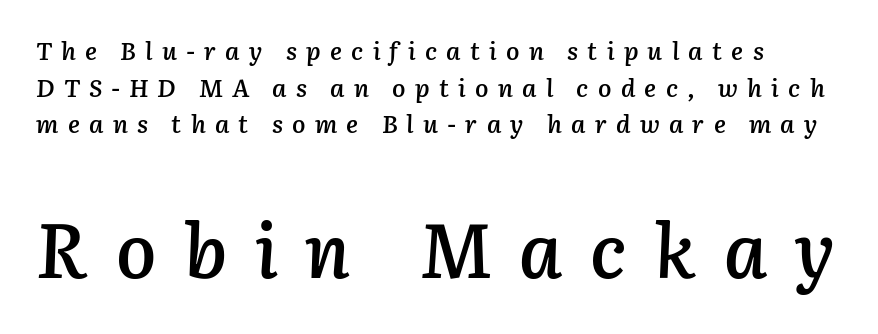
Q: Is the text bold? A: Semi-bold.
Q: Is the text italic (slanted)? A: Yes, it leans right by about 3 degrees.
Q: Is the text underlined? A: No.
Q: Is the spacing between letters normal or unusually wide? A: Unusually wide.
Q: Is the spacing between lines tight, normal or loose? A: Normal.
Q: Which block of text is set in a larger size, the first (top) or the second (bottom)? A: The second (bottom) one.
Q: Width (condensed, normal, or wide)? A: Normal.
Q: Stroke contrast? A: Low.
Q: x-height? A: Medium.
Q: Monospaced? A: No.
